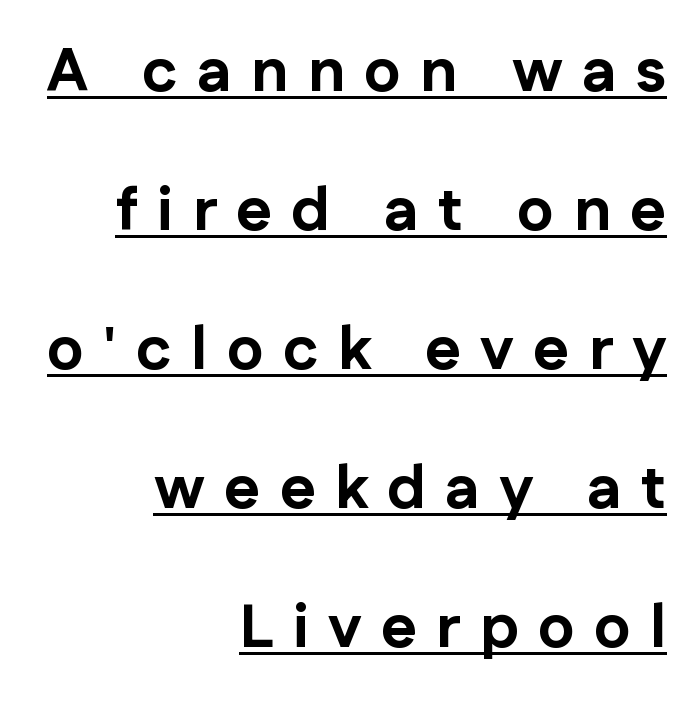
Students, note that the glyphs here are deliberately spaced far apart. These lines are rendered in a variable-pitch font. Compared with typical paragraphs, the rows here are farther apart. Heavy, bold letterforms. Students, observe the line beneath the letters — that is underlining. The glyphs in this specimen are sans serif.
